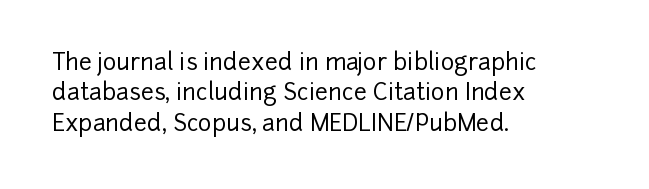
The image shows 23 px text type, upright; set left-aligned, normal line spacing (1.32x), normal letter spacing, not underlined.
